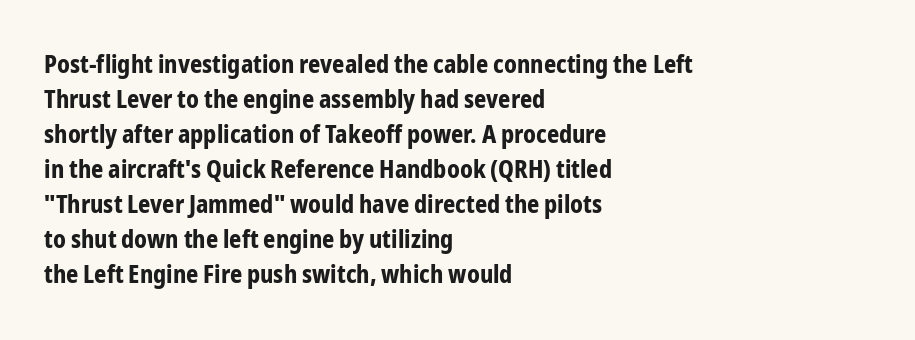
A classic flush-left, rag-right setting is used for this passage. The strokes are fattened all the way to bold. Plain, unruled lines of type. Tracking value appears to be zero — textbook default spacing.
